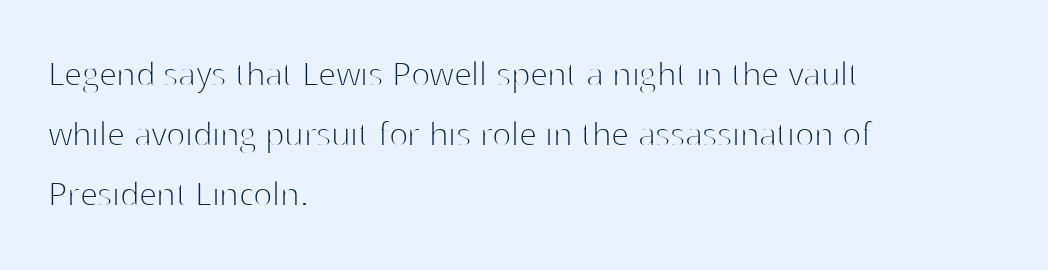
Q: Is the text bold? A: No.
Q: Is the text italic (slanted)? A: No, it is upright.
Q: Is the typeface a serif or a sans-serif typeface? A: Sans-serif.
Q: Is the text underlined? A: No.
Q: How is the paragraph aligned? A: Left-aligned.
Q: Is the spacing between letters normal or unusually wide? A: Normal.
Q: Is the spacing between lines tight, normal or loose? A: Normal.
Q: Width (condensed, normal, or wide)? A: Normal.
Q: Stroke contrast? A: High.
Q: x-height? A: Medium.
Q: Monospaced? A: No.
